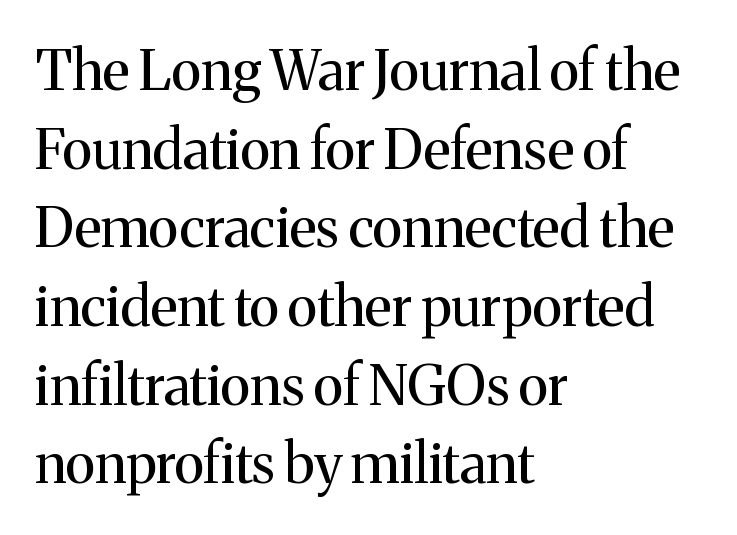
{"serif": "yes", "italic": "no", "bold": "no", "weight": "regular", "width": "normal", "stroke_contrast": "medium", "x_height": "medium", "monospaced": "no", "underline": "no", "align": "left", "line_spacing": "normal", "line_spacing_ratio": 1.43, "letter_spacing": "normal", "letter_spacing_em": 0.0, "glyph_px": 55}
